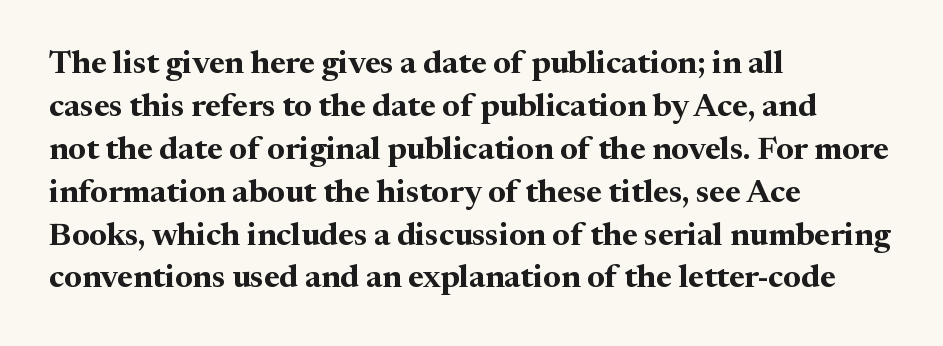
What weight is shown? A full bold with thick strokes. A typesetter would label this face a serif. A normal amount of white space separates one row of letters from the next. This sample uses an upright cut, with every glyph sitting square on the baseline.
